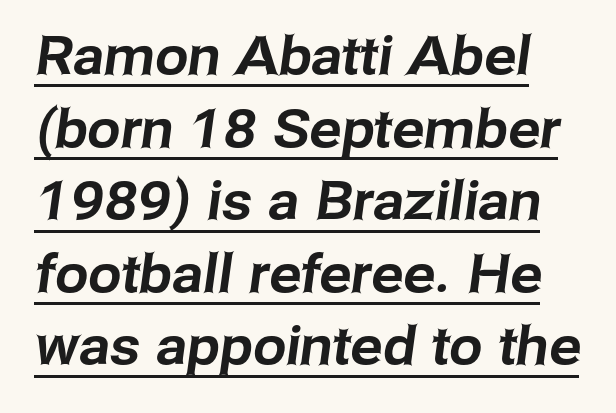
Q: Is the typeface a serif or a sans-serif typeface? A: Sans-serif.
Q: Is the text underlined? A: Yes.
Q: Is the spacing between letters normal or unusually wide? A: Normal.
Q: Is the spacing between lines tight, normal or loose? A: Normal.
Q: Width (condensed, normal, or wide)? A: Normal.
Q: Stroke contrast? A: Low.
Q: x-height? A: Medium.
Q: Monospaced? A: No.
